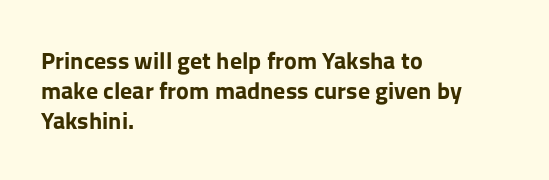
Q: Is the text bold? A: Yes.
Q: Is the text italic (slanted)? A: No, it is upright.
Q: Is the text underlined? A: No.
Q: How is the paragraph aligned? A: Left-aligned.
Q: Is the spacing between letters normal or unusually wide? A: Normal.
